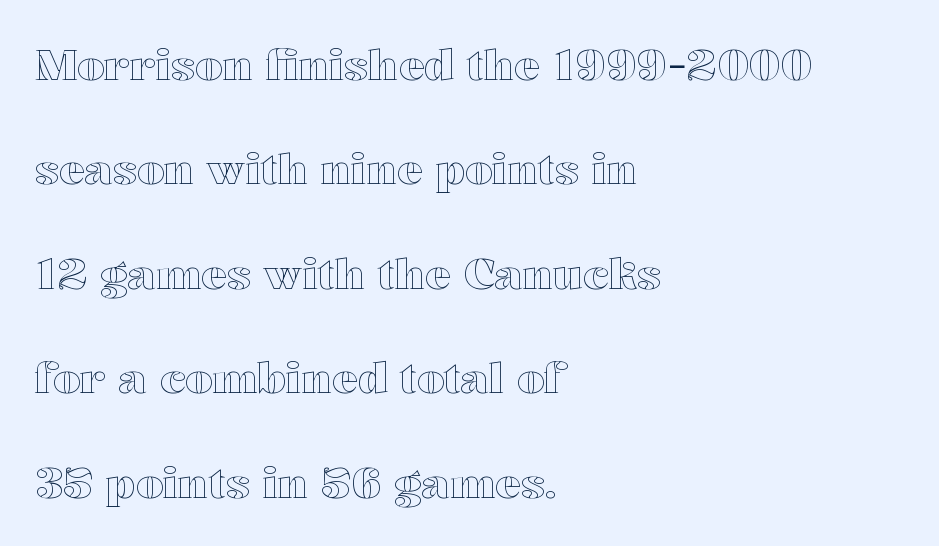
Q: Is the text italic (slanted)? A: No, it is upright.
Q: Is the text underlined? A: No.
Q: How is the paragraph aligned? A: Left-aligned.
Q: Is the spacing between letters normal or unusually wide? A: Normal.
Q: Is the spacing between lines tight, normal or loose? A: Loose.
Q: Width (condensed, normal, or wide)? A: Wide.
Q: x-height? A: Medium.
Q: Monospaced? A: No.
